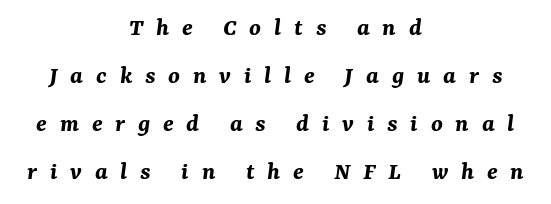
The image shows 26 px bold type, italic (leaning right); set centered, line spacing 1.85x, unusually wide letter spacing (+0.49 em), not underlined.
